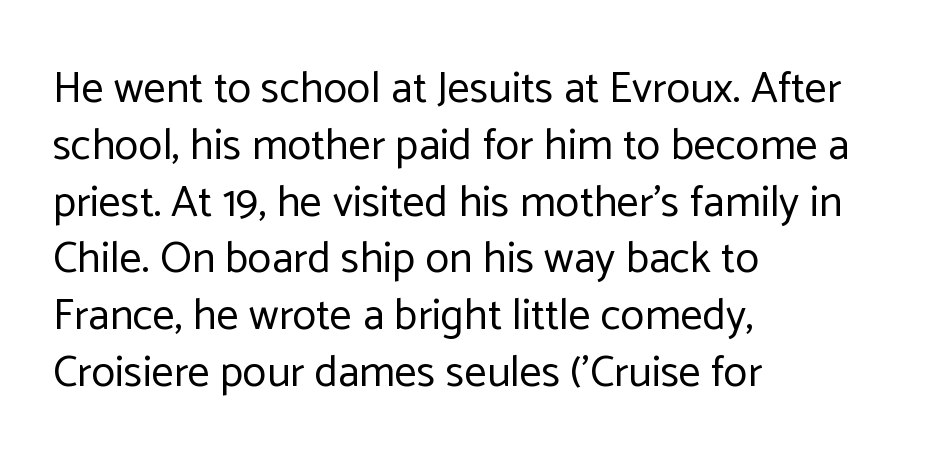
The weight tops out at a normal text grade. A clean baseline with only descenders dipping below it. Varying glyph widths throughout — classic text-font behaviour. The ragged edge is on the right, which tells us the setting is flush left.
